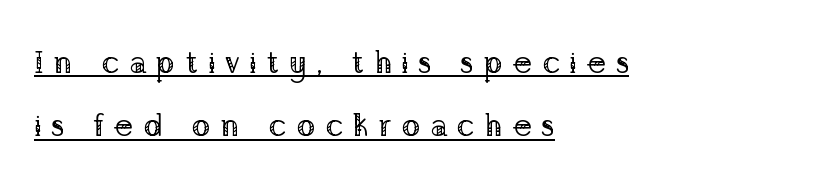
The glyphs in this specimen are seriffed. These lines were composed using upright roman letters. You can see a thin bar hugging the bottom of the glyphs. The letters look calm and open, with moderate or lighter stems. Leftover space on each line is placed entirely after the last word. Think of a printed novel: that variable character pitch is what you see here.
